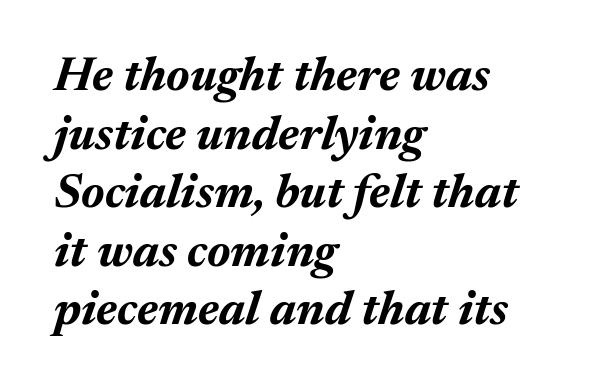
Q: Is the text bold? A: Yes.
Q: Is the text italic (slanted)? A: Yes, it leans right by about 17 degrees.
Q: Is the text underlined? A: No.
Q: How is the paragraph aligned? A: Left-aligned.
Q: Is the spacing between letters normal or unusually wide? A: Normal.
Q: Width (condensed, normal, or wide)? A: Normal.
Q: Stroke contrast? A: Medium.
Q: x-height? A: Medium.
Q: Monospaced? A: No.
